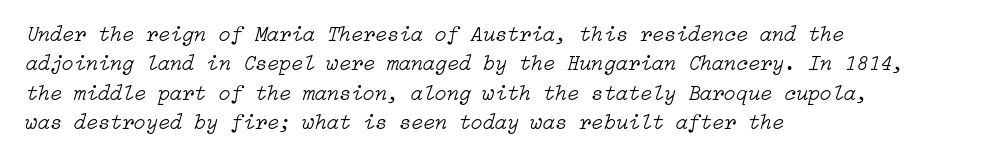
{"italic": "yes", "lean": "right", "slant_degrees": 15, "bold": "no", "underline": "no", "align": "left", "line_spacing": "normal", "line_spacing_ratio": 1.33, "letter_spacing": "normal", "letter_spacing_em": 0.0, "glyph_px": 22}
